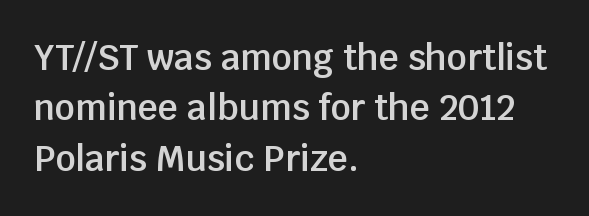
Q: Is the text bold? A: Semi-bold.
Q: Is the text italic (slanted)? A: No, it is upright.
Q: Is the typeface a serif or a sans-serif typeface? A: Sans-serif.
Q: Is the text underlined? A: No.
Q: How is the paragraph aligned? A: Left-aligned.
Q: Is the spacing between letters normal or unusually wide? A: Normal.
Q: Is the spacing between lines tight, normal or loose? A: Normal.
Q: Width (condensed, normal, or wide)? A: Normal.
Q: Stroke contrast? A: Low.
Q: x-height? A: Large.
Q: Monospaced? A: No.
